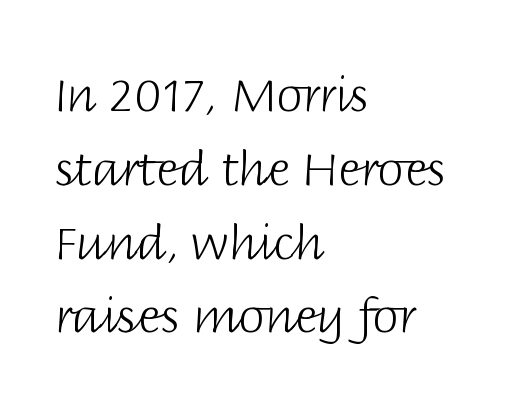
Q: Is the text bold? A: No.
Q: Is the text italic (slanted)? A: No, it is upright.
Q: Is the typeface a serif or a sans-serif typeface? A: Sans-serif.
Q: Is the text underlined? A: No.
Q: How is the paragraph aligned? A: Left-aligned.
Q: Is the spacing between letters normal or unusually wide? A: Normal.
Q: Is the spacing between lines tight, normal or loose? A: Normal.
Q: Width (condensed, normal, or wide)? A: Normal.
Q: Stroke contrast? A: Low.
Q: x-height? A: Large.
Q: Monospaced? A: No.
